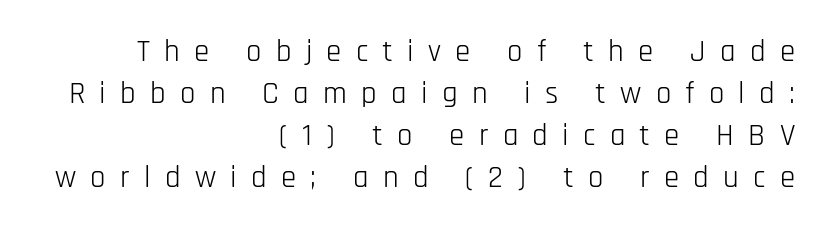
The image shows 31 px light, condensed sans-serif type, upright; set right-aligned, normal line spacing (1.35x), unusually wide letter spacing (+0.46 em), not underlined; low stroke contrast and a large x-height.
